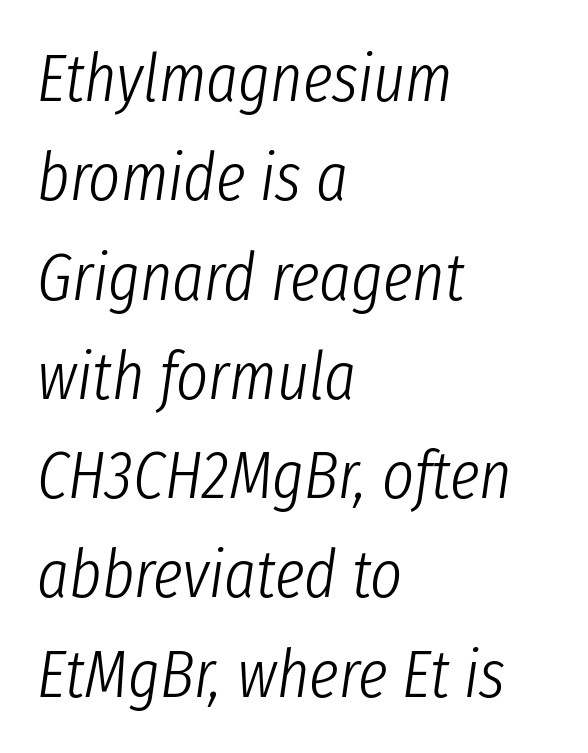
The image shows 68 px light, condensed type, italic (leaning right); set left-aligned, normal line spacing (1.46x), normal letter spacing, not underlined; low stroke contrast and a medium x-height.
